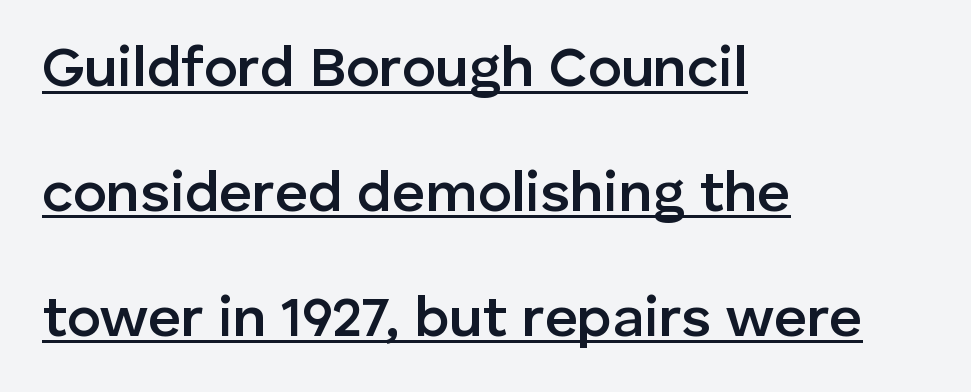
Does extra space separate the letters? No, they use regular spacing. Check where the strokes stop: nothing finishes them off — pure sans. When letters stand straight like this, we call the style roman or upright. The specimen includes a rule beneath the text block's lines.
